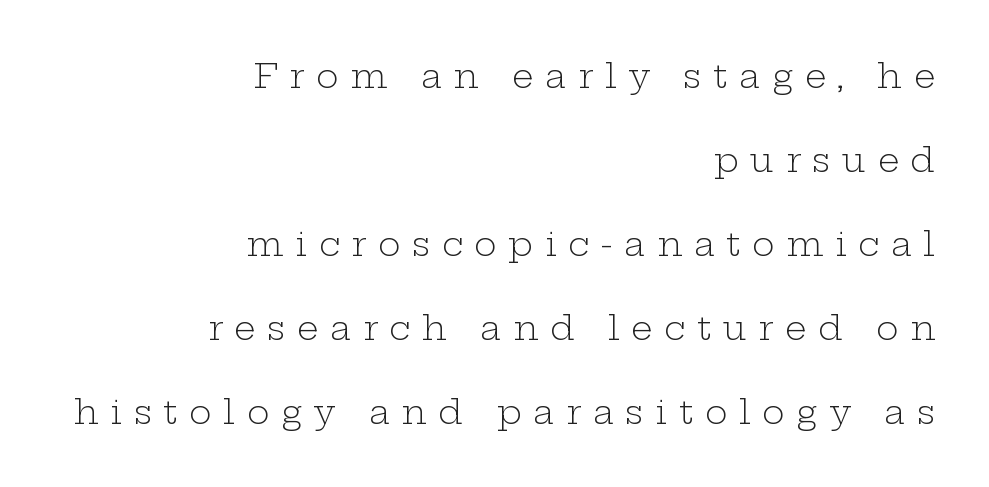
The image shows 34 px light, wide serif type, upright; set right-aligned, loose line spacing (2.47x), unusually wide letter spacing (+0.34 em), not underlined; low stroke contrast and a medium x-height.
